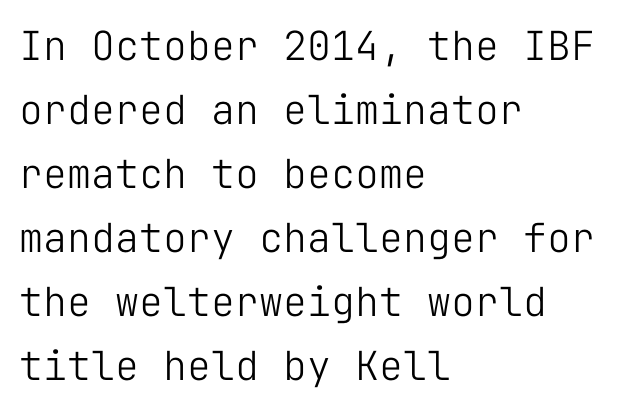
Q: Is the text bold? A: No.
Q: Is the text italic (slanted)? A: No, it is upright.
Q: Is the typeface a serif or a sans-serif typeface? A: Sans-serif.
Q: Is the text underlined? A: No.
Q: How is the paragraph aligned? A: Left-aligned.
Q: Is the spacing between letters normal or unusually wide? A: Normal.
Q: Is the spacing between lines tight, normal or loose? A: Normal.
Q: Width (condensed, normal, or wide)? A: Normal.
Q: Stroke contrast? A: Low.
Q: x-height? A: Medium.
Q: Monospaced? A: Yes.
